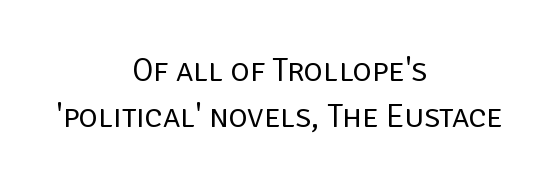
{"serif": "no", "italic": "no", "bold": "no", "weight": "regular", "width": "normal", "stroke_contrast": "low", "x_height": "large", "monospaced": "no", "underline": "no", "align": "center", "line_spacing": "normal", "line_spacing_ratio": 1.39, "letter_spacing": "normal", "letter_spacing_em": 0.0, "glyph_px": 33}
